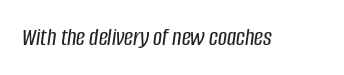
Q: Is the text italic (slanted)? A: Yes, it leans right by about 8 degrees.
Q: Is the text underlined? A: No.
Q: Is the spacing between letters normal or unusually wide? A: Normal.
